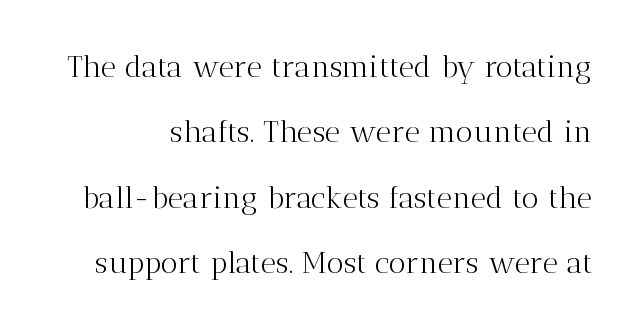
{"serif": "yes", "italic": "no", "bold": "no", "weight": "light", "width": "normal", "stroke_contrast": "medium", "x_height": "medium", "monospaced": "no", "underline": "no", "line_spacing": "loose", "line_spacing_ratio": 2.18, "letter_spacing": "normal", "letter_spacing_em": 0.0, "glyph_px": 30}
